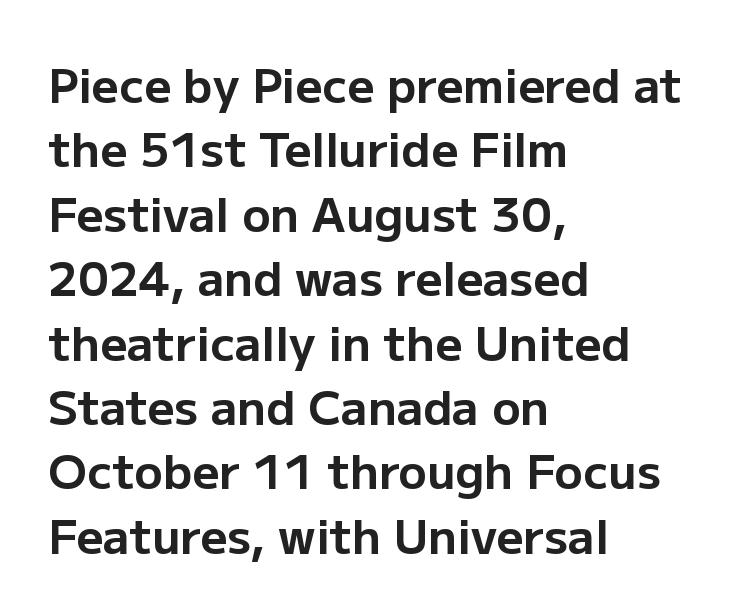
Q: Is the text bold? A: Yes.
Q: Is the text italic (slanted)? A: No, it is upright.
Q: Is the typeface a serif or a sans-serif typeface? A: Sans-serif.
Q: Is the text underlined? A: No.
Q: How is the paragraph aligned? A: Left-aligned.
Q: Is the spacing between letters normal or unusually wide? A: Normal.
Q: Is the spacing between lines tight, normal or loose? A: Normal.
Q: Width (condensed, normal, or wide)? A: Normal.
Q: Stroke contrast? A: Low.
Q: x-height? A: Medium.
Q: Monospaced? A: No.
